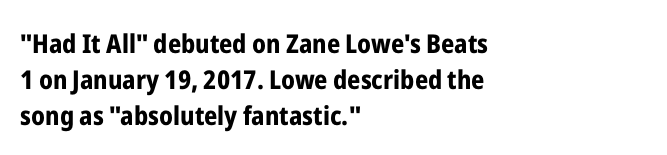
Q: Is the text bold? A: Yes.
Q: Is the text italic (slanted)? A: No, it is upright.
Q: Is the text underlined? A: No.
Q: How is the paragraph aligned? A: Left-aligned.
Q: Is the spacing between letters normal or unusually wide? A: Normal.
Q: Is the spacing between lines tight, normal or loose? A: Normal.
